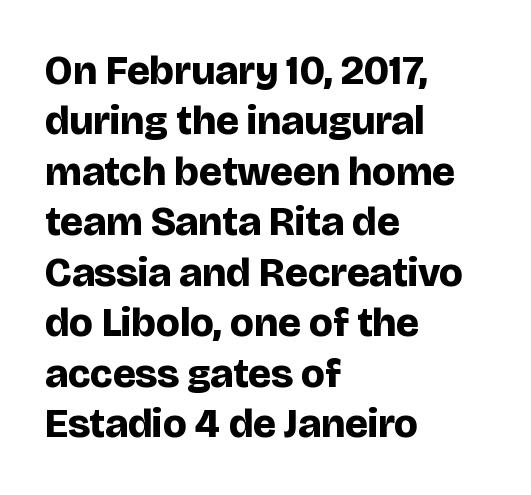
Q: Is the text bold? A: Yes.
Q: Is the text italic (slanted)? A: No, it is upright.
Q: Is the typeface a serif or a sans-serif typeface? A: Sans-serif.
Q: Is the text underlined? A: No.
Q: How is the paragraph aligned? A: Left-aligned.
Q: Is the spacing between letters normal or unusually wide? A: Normal.
Q: Width (condensed, normal, or wide)? A: Normal.
Q: Stroke contrast? A: Low.
Q: x-height? A: Large.
Q: Monospaced? A: No.
